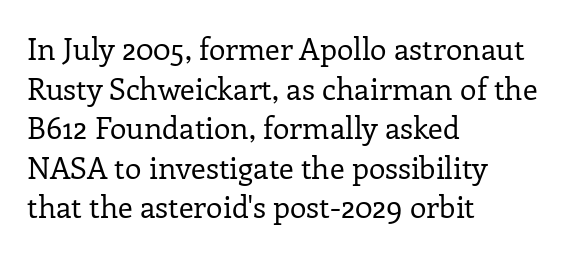
The image shows 30 px regular-weight serif type, upright; set left-aligned, normal line spacing (1.32x), normal letter spacing, not underlined; low stroke contrast and a medium x-height.
